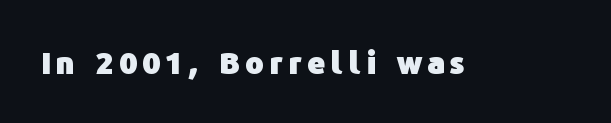
The image shows 31 px heavy sans-serif type, upright; set not underlined; low stroke contrast and a medium x-height.
